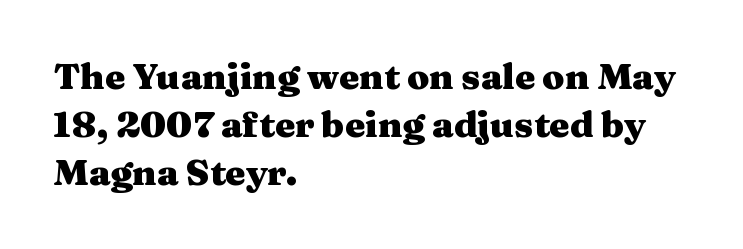
The image shows 36 px heavy, wide serif type, upright; set left-aligned, normal line spacing (1.34x), normal letter spacing, not underlined; medium stroke contrast and a medium x-height.
